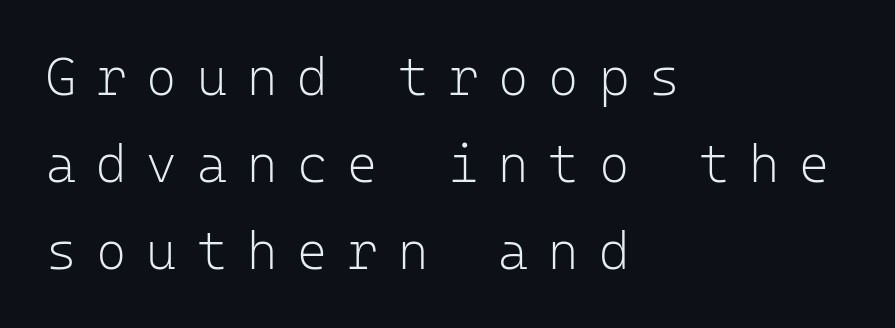
Do the characters align in a grid? Yes, the font is monospaced. Check under the words: just untouched page. A quiet, ordinary-to-light weight characterises the typeface. Horizontal alignment here is leftward, the default for most running prose.
